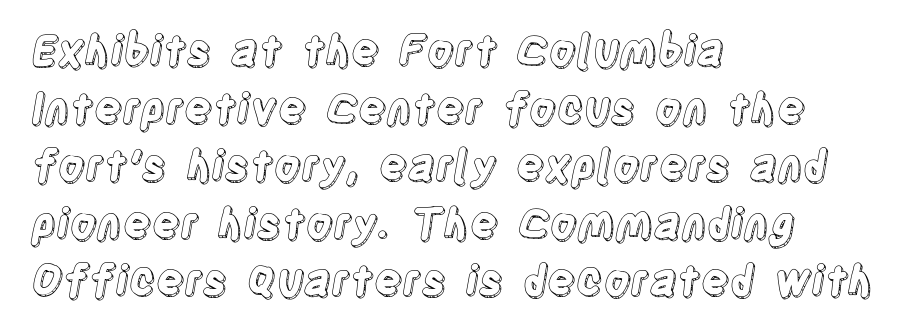
Reading down the block, your eye returns to a fixed left position each line. Anything drawn beneath the words? Only blank space. Summary of vertical rhythm: regular, with standard interline spacing. Looks like regular typesetting: each glyph gets only the width it needs.
